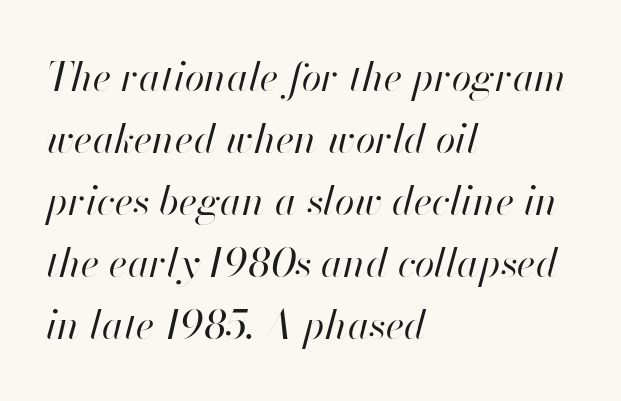
Do the characters align in a grid? No, the font is proportional. No letter is thick-stroked: the sample isn't bold. Plain, unruled lines of type. The space between consecutive lines is moderate. The line texture is even and compact thanks to regular tracking.
